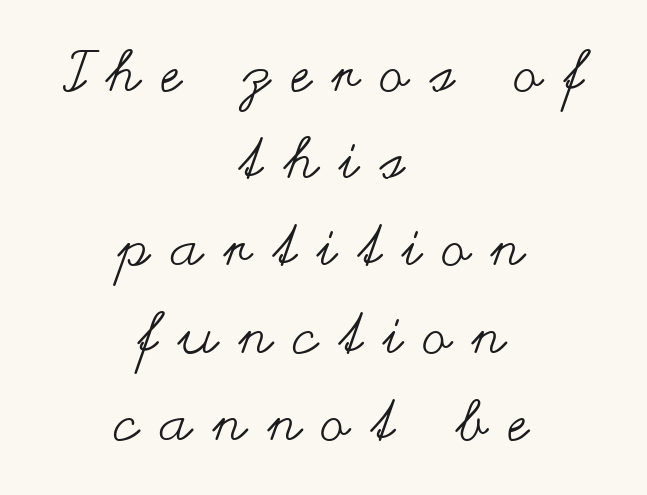
The image shows 57 px regular-weight, wide type; set centered, normal line spacing (1.53x), unusually wide letter spacing (+0.38 em), not underlined; medium stroke contrast and a small x-height.
